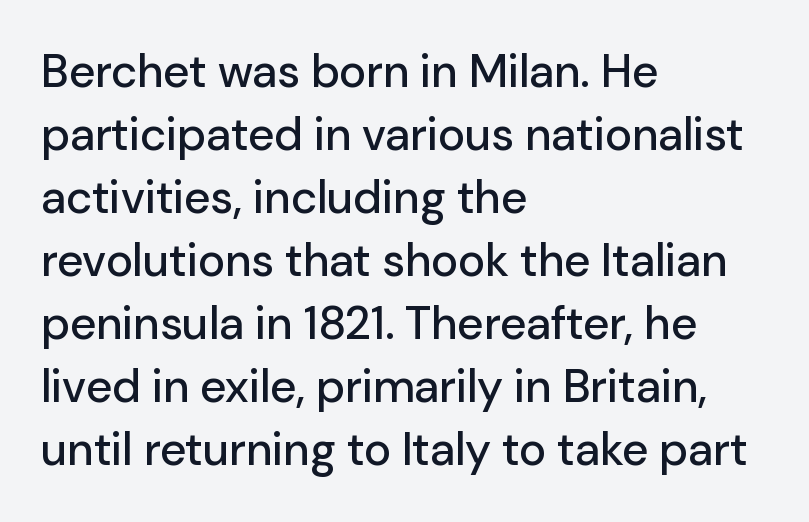
Quick note: underline off. The compositor pushed each line to the left boundary. Vertical strokes here are truly vertical. The face used here is proportionally spaced, like ordinary book or web type. A typesetter would call this leading conventional body-copy spacing.
